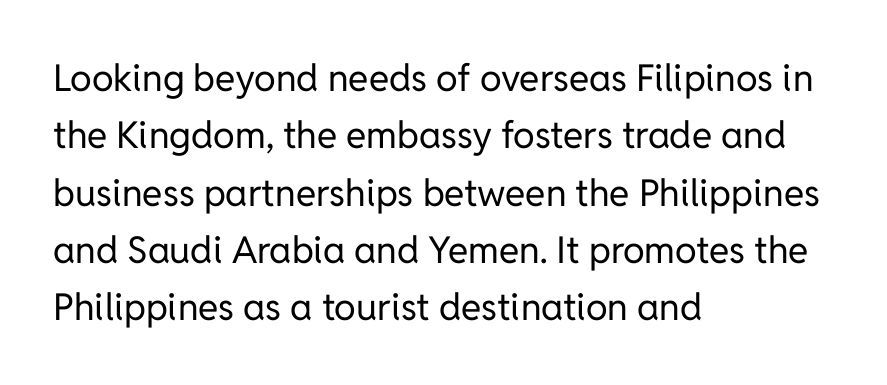
Anything drawn beneath the words? Only blank space. Each word holds together tightly as a unit, with standard inter-letter gaps. The type family on display is of the sans-serif kind. Note the varied advance widths — an 'i' is clearly narrower than an 'm'.
